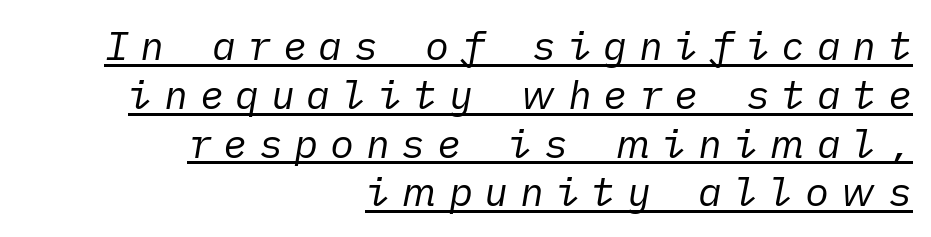
Layout note: lines flush right. The line texture is sparse and dotted thanks to wide tracking. The typesetter has applied underlining to the passage shown. Compared with a typical body face, this is equally light or lighter still. This is oblique type, the kind used for emphasis or titles.
